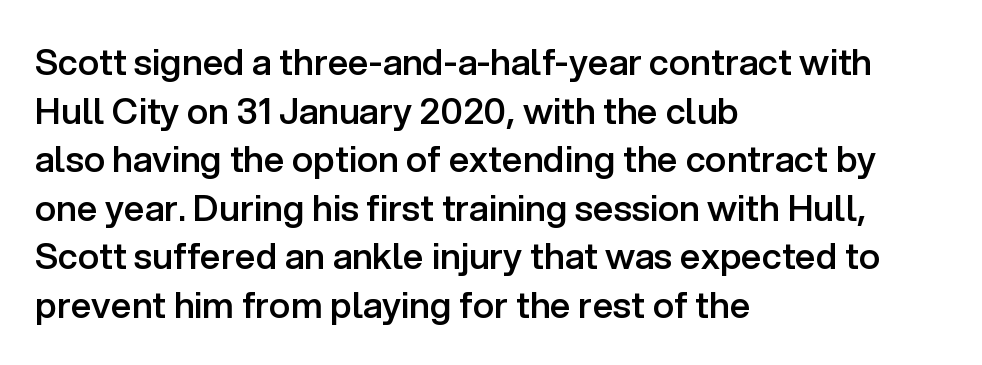
Q: Is the text bold? A: Semi-bold.
Q: Is the text italic (slanted)? A: No, it is upright.
Q: Is the typeface a serif or a sans-serif typeface? A: Sans-serif.
Q: Is the text underlined? A: No.
Q: How is the paragraph aligned? A: Left-aligned.
Q: Is the spacing between letters normal or unusually wide? A: Normal.
Q: Is the spacing between lines tight, normal or loose? A: Normal.
Q: Width (condensed, normal, or wide)? A: Normal.
Q: Stroke contrast? A: Low.
Q: x-height? A: Medium.
Q: Monospaced? A: No.
